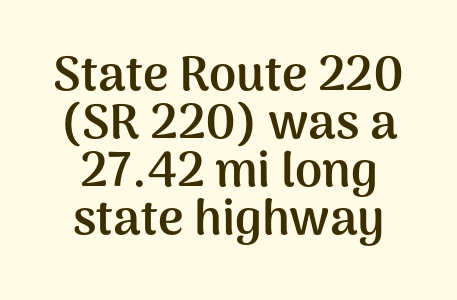
The image shows 49 px semibold sans-serif type, upright; set centered, tight line spacing (0.98x), normal letter spacing, not underlined; medium stroke contrast and a medium x-height.
